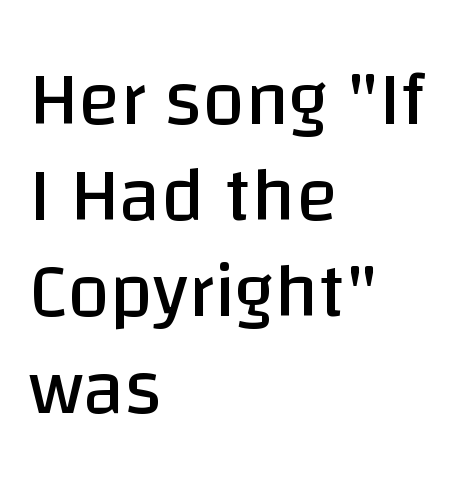
{"serif": "no", "italic": "no", "bold": "no", "weight": "regular", "width": "normal", "stroke_contrast": "low", "x_height": "large", "monospaced": "no", "underline": "no", "align": "left", "line_spacing": "normal", "line_spacing_ratio": 1.25, "letter_spacing": "normal", "letter_spacing_em": 0.0, "glyph_px": 77}
